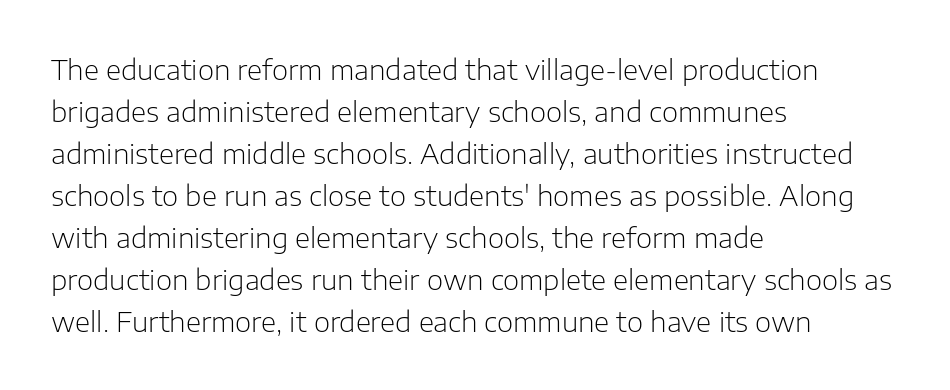
What's the leading like? Ordinary, nothing unusual. Heft: none added — not bold. The zone under the glyphs is completely vacant. Characters remain perfectly vertical along every line. This is sans-serif lettering, the kind often seen on screens and signage. The rendering uses natural spacing where letterforms have individual widths.
